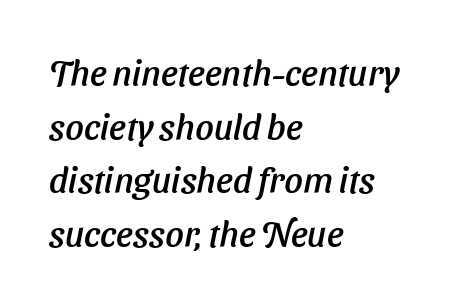
The image shows 36 px text type, italic (leaning right); set left-aligned, normal line spacing (1.49x), normal letter spacing, not underlined; low stroke contrast and a medium x-height.
